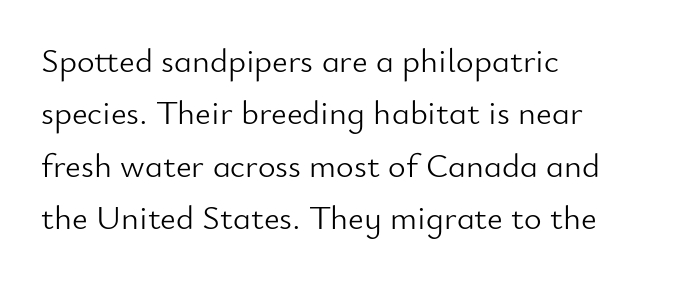
The image shows 34 px light sans-serif type, upright; set left-aligned, normal line spacing (1.54x), normal letter spacing, not underlined; low stroke contrast and a small x-height.
